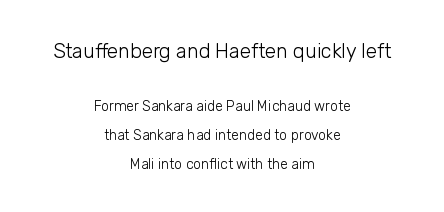
Q: Is the text bold? A: No.
Q: Is the text italic (slanted)? A: No, it is upright.
Q: Is the text underlined? A: No.
Q: How is the paragraph aligned? A: Centered.
Q: Is the spacing between letters normal or unusually wide? A: Normal.
Q: Is the spacing between lines tight, normal or loose? A: Loose.
Q: Which block of text is set in a larger size, the first (top) or the second (bottom)? A: The first (top) one.
